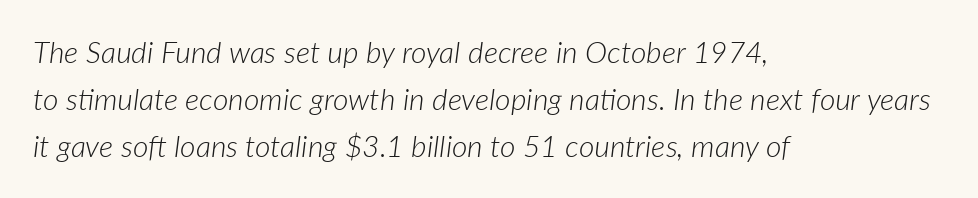
If you drew a ruler down the left edge, every line would touch it. These glyphs show unthickened strokes, regular width or finer. Nobody drew a line under any word here. Line spacing here is normal. Compared with typical body copy, the letter spacing here is the same.
